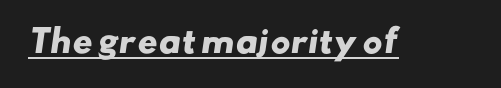
The image shows 31 px heavy, wide sans-serif type; set normal letter spacing, underlined; low stroke contrast and a small x-height.
